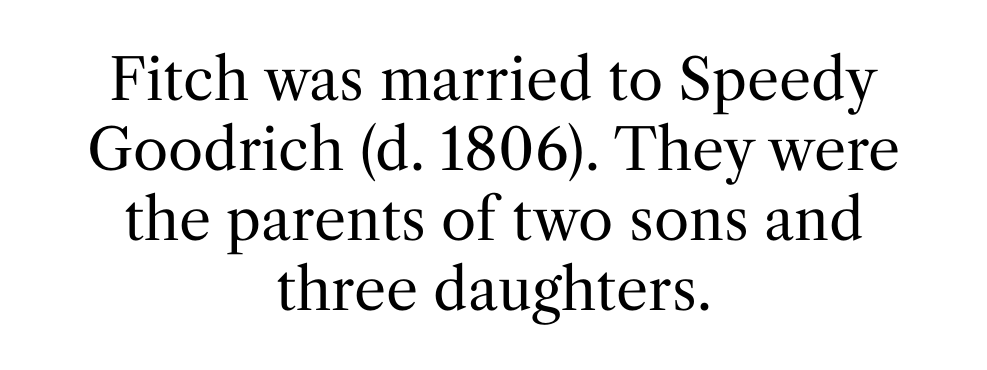
{"serif": "yes", "italic": "no", "bold": "no", "weight": "regular", "width": "normal", "stroke_contrast": "medium", "x_height": "medium", "monospaced": "no", "underline": "no", "align": "center", "line_spacing_ratio": 1.23, "letter_spacing": "normal", "letter_spacing_em": 0.0, "glyph_px": 57}
